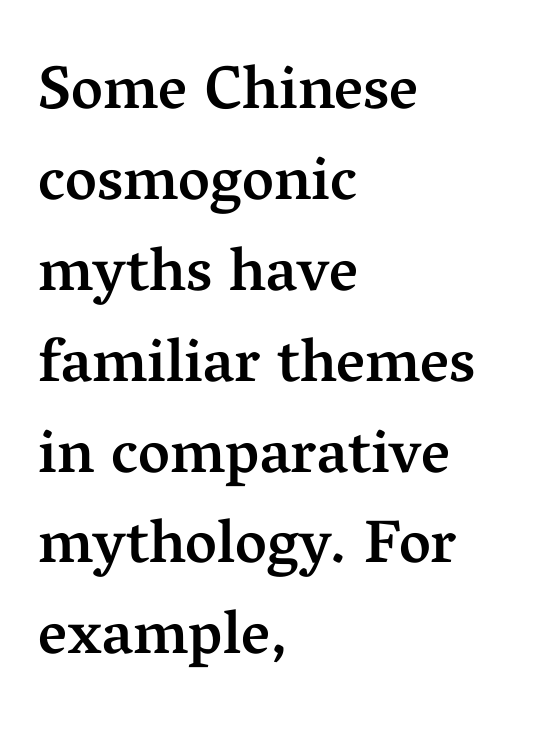
One-word summary of the alignment: left. Characters remain perfectly vertical along every line. Underlining? Definitely not there. Note the varied advance widths — an 'i' is clearly narrower than an 'm'. Whoever set this chose a conventional vertical rhythm. Is the type bold? Partly — it's a semibold, heavier than regular but not fully bold.
